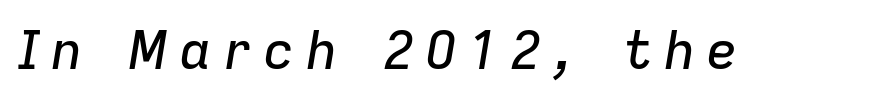
Q: Is the text italic (slanted)? A: Yes, it leans right by about 9 degrees.
Q: Is the text underlined? A: No.
Q: Is the spacing between letters normal or unusually wide? A: Unusually wide.
Q: Width (condensed, normal, or wide)? A: Normal.
Q: Stroke contrast? A: Low.
Q: x-height? A: Medium.
Q: Monospaced? A: No.
